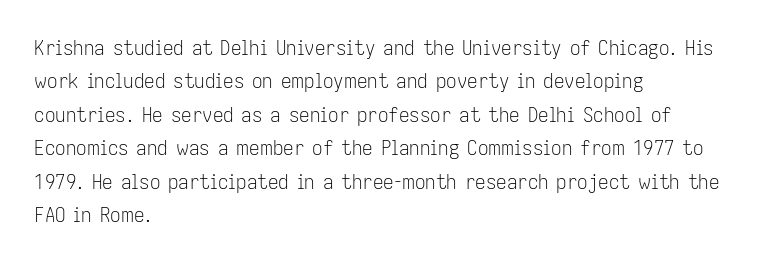
{"italic": "no", "bold": "no", "underline": "no", "align": "left", "line_spacing": "normal", "line_spacing_ratio": 1.59, "letter_spacing": "normal", "letter_spacing_em": 0.0, "glyph_px": 21}
